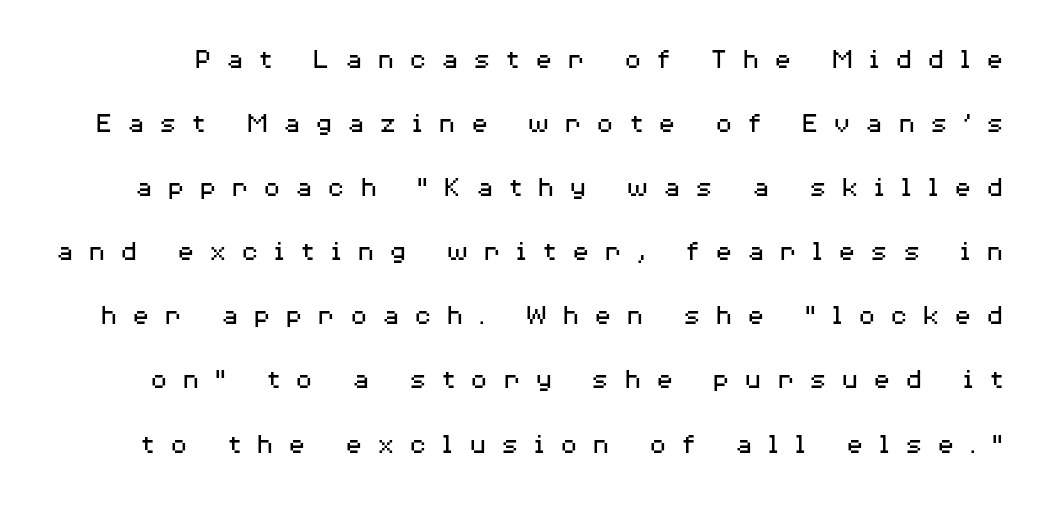
The image shows 29 px regular-weight, wide sans-serif type, upright; set loose line spacing (2.21x), unusually wide letter spacing (+0.5 em), not underlined; medium stroke contrast and a medium x-height.
